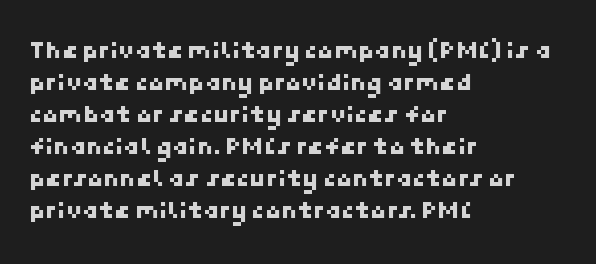
Q: Is the text underlined? A: No.
Q: How is the paragraph aligned? A: Left-aligned.
Q: Is the spacing between letters normal or unusually wide? A: Normal.
